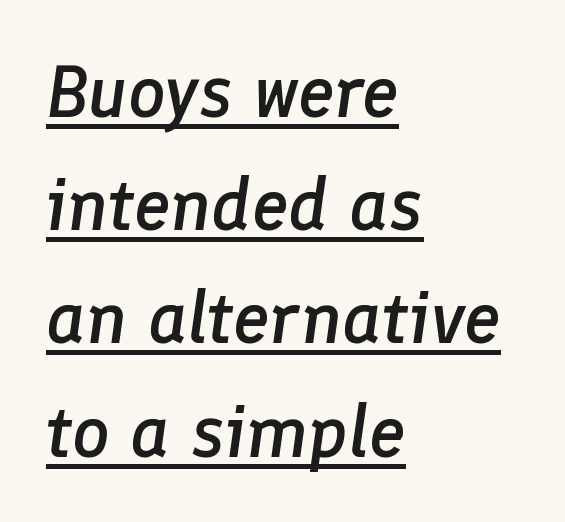
The image shows 74 px semibold type, italic (leaning right); set left-aligned, normal line spacing (1.53x), normal letter spacing, underlined; low stroke contrast and a medium x-height.
